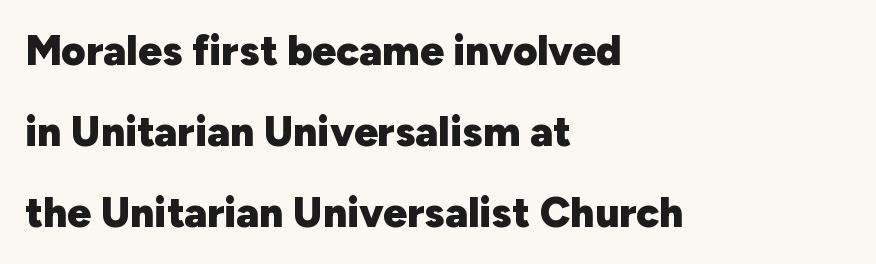
{"serif": "no", "italic": "no", "bold": "yes", "weight": "heavy", "width": "normal", "stroke_contrast": "low", "x_height": "medium", "monospaced": "no", "underline": "no", "align": "left", "line_spacing": "loose", "line_spacing_ratio": 1.93, "letter_spacing": "normal", "letter_spacing_em": 0.0, "glyph_px": 42}
